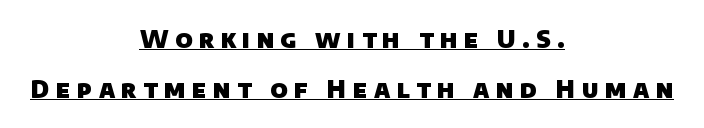
Glance below the letters and you will spot a drawn line. Honestly, the rows look like they've been pulled way apart. Summary of weight: heavy, a full bold. The rag falls on both sides of this text block equally. Words appear elongated and porous because spacing is wide.
